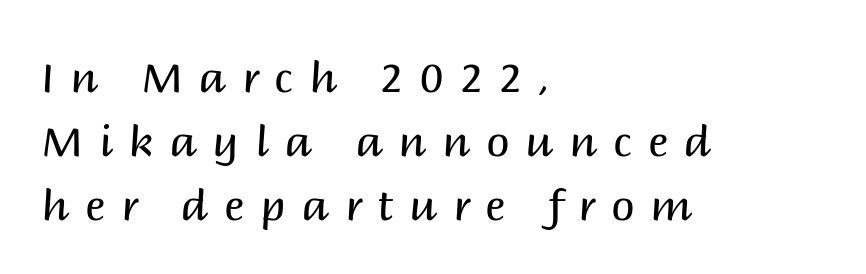
Q: Is the text bold? A: No.
Q: Is the text italic (slanted)? A: Yes.
Q: Is the typeface a serif or a sans-serif typeface? A: Sans-serif.
Q: Is the text underlined? A: No.
Q: How is the paragraph aligned? A: Left-aligned.
Q: Is the spacing between letters normal or unusually wide? A: Unusually wide.
Q: Is the spacing between lines tight, normal or loose? A: Normal.
Q: Width (condensed, normal, or wide)? A: Normal.
Q: Stroke contrast? A: Medium.
Q: x-height? A: Large.
Q: Monospaced? A: No.
